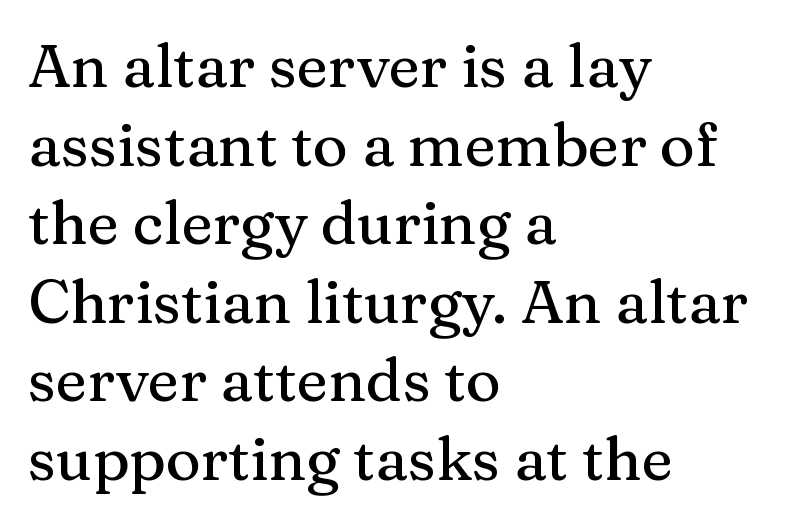
The specimen omits any rule beneath the text block's lines. A student would call this left alignment; a typographer would say flush left, rag right. Every character sits straight up, as roman type does. What's the leading like? Ordinary, nothing unusual. Look at the tracking — it's just the regular setting, nothing added. Classification — serif.
